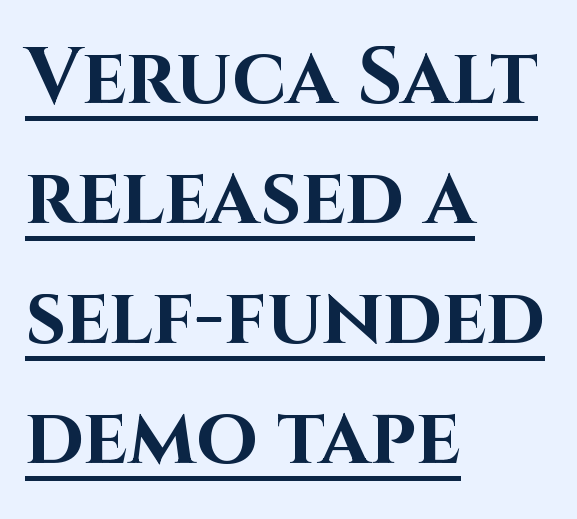
Q: Is the text bold? A: Yes.
Q: Is the text italic (slanted)? A: No, it is upright.
Q: Is the typeface a serif or a sans-serif typeface? A: Sans-serif.
Q: Is the text underlined? A: Yes.
Q: How is the paragraph aligned? A: Left-aligned.
Q: Is the spacing between letters normal or unusually wide? A: Normal.
Q: Is the spacing between lines tight, normal or loose? A: Normal.
Q: Width (condensed, normal, or wide)? A: Normal.
Q: Stroke contrast? A: High.
Q: x-height? A: Large.
Q: Monospaced? A: No.
